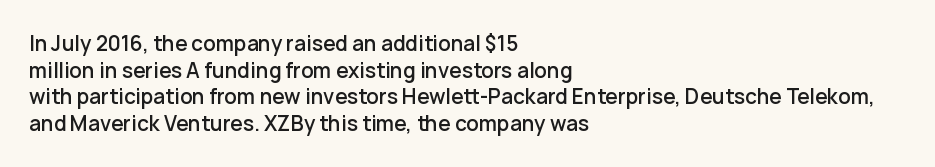
The image shows 20 px text type, upright; set left-aligned, normal line spacing (1.33x), normal letter spacing, not underlined.
